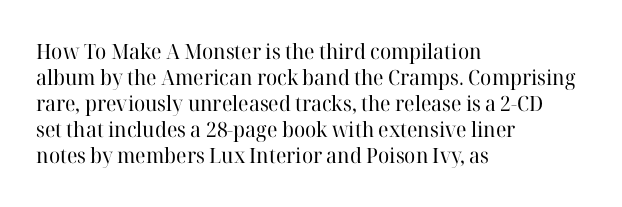
The typography opts for an upright posture over an oblique one. Unmarked baselines from the first word to the last. Students, note that the glyphs here touch the page at normal intervals. Which margin do the lines hug? The left one — the right edge is uneven. The typesetting does not lean heavy: it is not bold.
